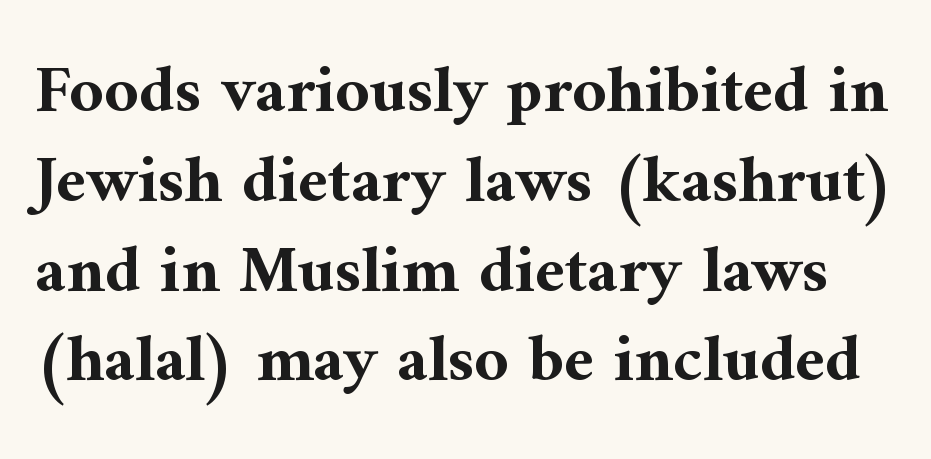
The image shows 67 px bold serif type, upright; set normal line spacing (1.34x), normal letter spacing, not underlined; medium stroke contrast and a medium x-height.
